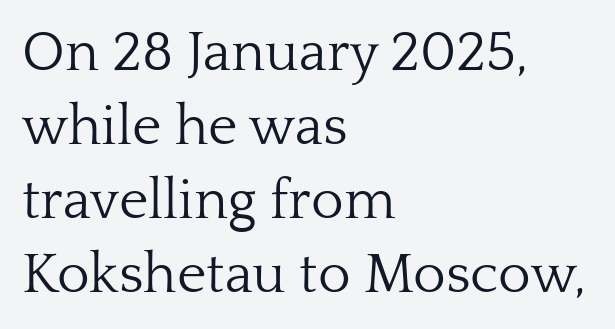
The image shows 56 px light serif type, upright; set left-aligned, normal line spacing (1.32x), normal letter spacing, not underlined; low stroke contrast and a medium x-height.
